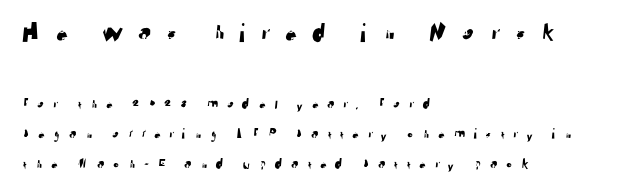
{"underline": "no", "align": "left", "line_spacing": "loose", "line_spacing_ratio": 2.01, "letter_spacing": "wide", "letter_spacing_em": 0.49, "larger_block": "first", "size_ratio": 1.8, "glyph_px": 27}
